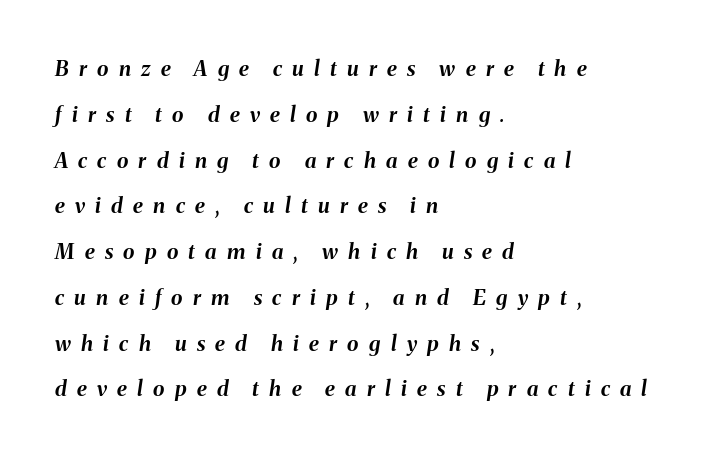
The image shows 21 px bold type, italic (leaning right); set left-aligned, loose line spacing (2.18x), unusually wide letter spacing (+0.49 em), not underlined.
